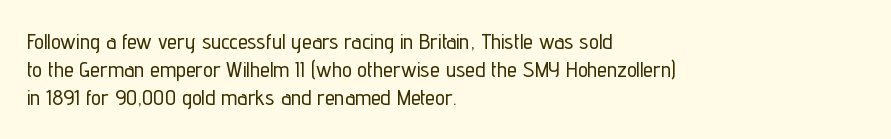
The image shows 22 px text type, upright; set left-aligned, normal line spacing (1.28x), normal letter spacing, not underlined.
